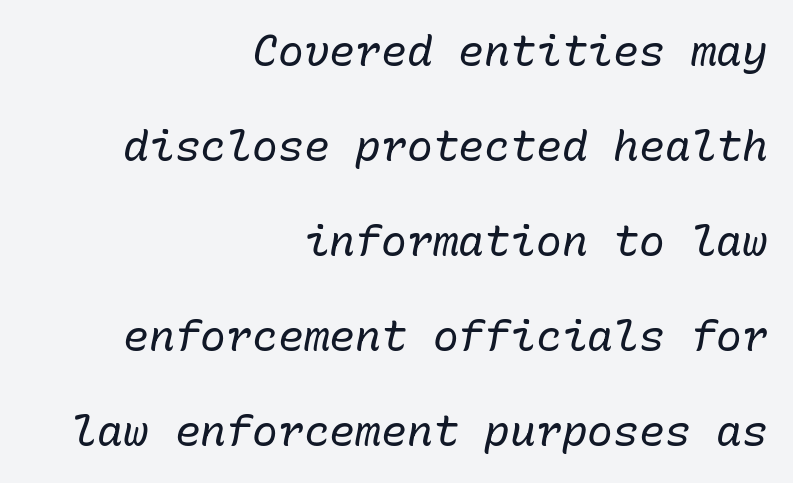
The image shows 43 px regular-weight type, italic (leaning right), monospaced; set right-aligned, loose line spacing (2.21x), normal letter spacing, not underlined; low stroke contrast and a medium x-height.
